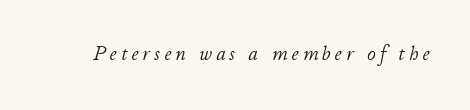
Designer's note — italics engaged. A light-to-regular cut is what we see here. The string is rendered with underlining switched off.
